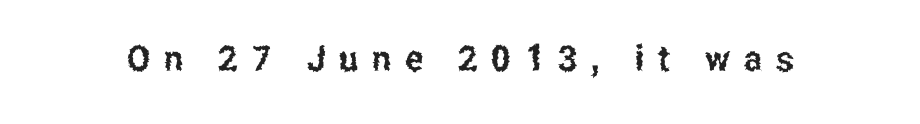
The image shows 36 px condensed sans-serif type, upright; set unusually wide letter spacing (+0.38 em), not underlined; low stroke contrast and a medium x-height.
